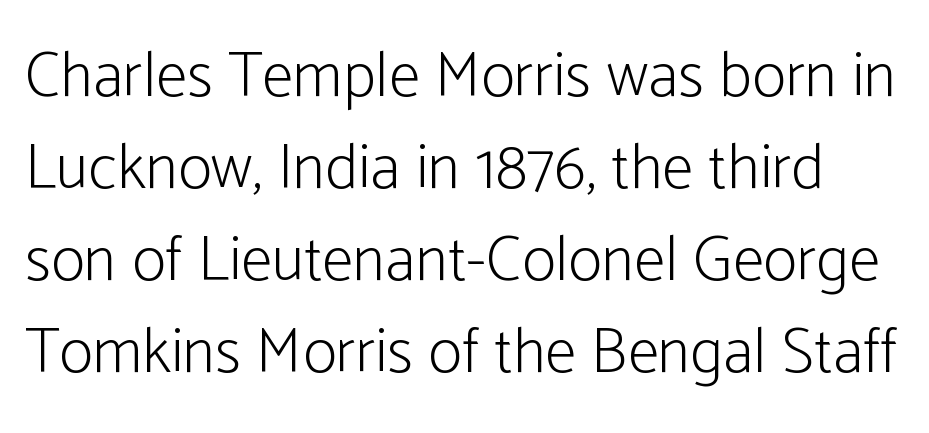
The image shows 64 px light, condensed sans-serif type, upright; set normal line spacing (1.44x), normal letter spacing, not underlined; low stroke contrast and a medium x-height.
